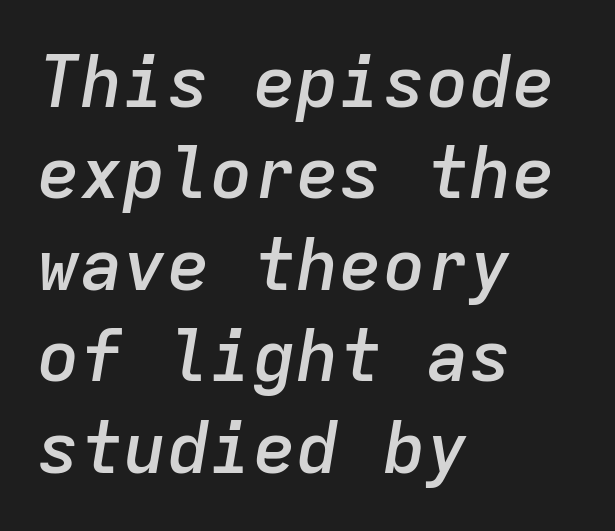
Q: Is the text bold? A: Semi-bold.
Q: Is the text italic (slanted)? A: Yes, it leans right by about 9 degrees.
Q: Is the text underlined? A: No.
Q: How is the paragraph aligned? A: Left-aligned.
Q: Is the spacing between letters normal or unusually wide? A: Normal.
Q: Is the spacing between lines tight, normal or loose? A: Normal.
Q: Width (condensed, normal, or wide)? A: Normal.
Q: Stroke contrast? A: Low.
Q: x-height? A: Medium.
Q: Monospaced? A: Yes.
